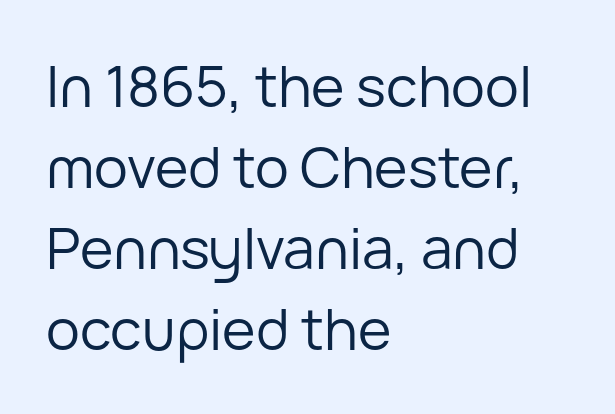
{"serif": "no", "italic": "no", "bold": "no", "weight": "regular", "width": "normal", "stroke_contrast": "low", "x_height": "medium", "monospaced": "no", "underline": "no", "align": "left", "line_spacing": "normal", "line_spacing_ratio": 1.42, "letter_spacing": "normal", "letter_spacing_em": 0.0, "glyph_px": 57}
